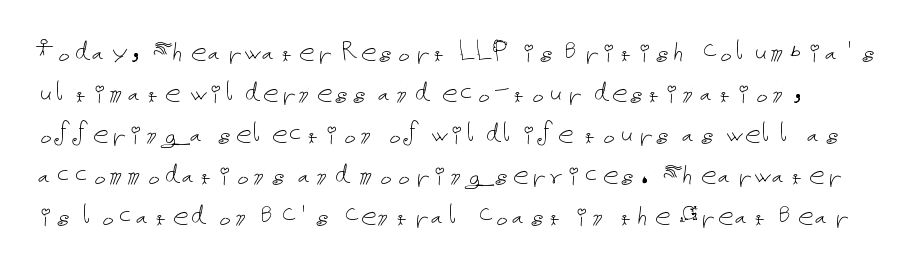
Q: Is the text bold? A: No.
Q: Is the text italic (slanted)? A: No, it is upright.
Q: Is the text underlined? A: No.
Q: Is the spacing between letters normal or unusually wide? A: Normal.
Q: Is the spacing between lines tight, normal or loose? A: Normal.
Q: Width (condensed, normal, or wide)? A: Normal.
Q: Stroke contrast? A: Low.
Q: x-height? A: Medium.
